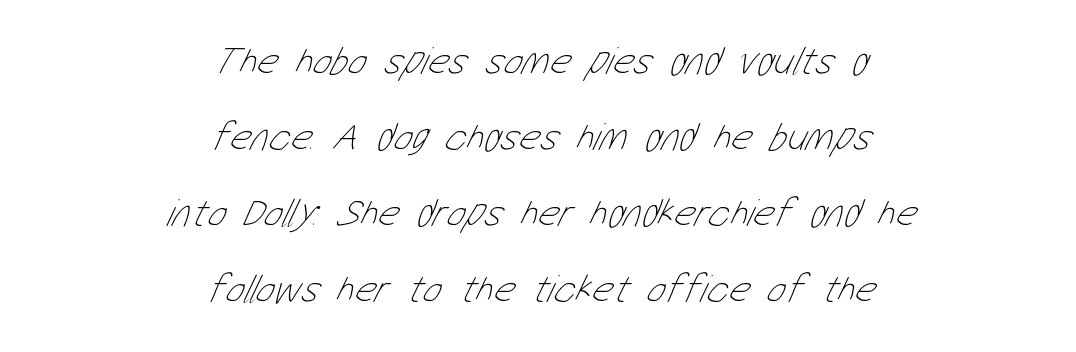
The rendering uses natural spacing where letterforms have individual widths. Anything drawn beneath the words? Only blank space. Reading down the block, each line starts at a different indent, mirrored at its end. Honestly, the letter spacing is just normal — you wouldn't notice it.
